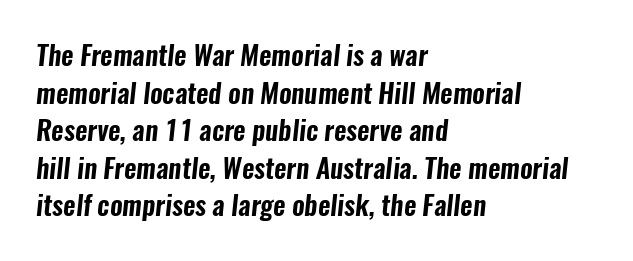
The image shows 27 px text type; set left-aligned, normal line spacing (1.39x), normal letter spacing, not underlined.
